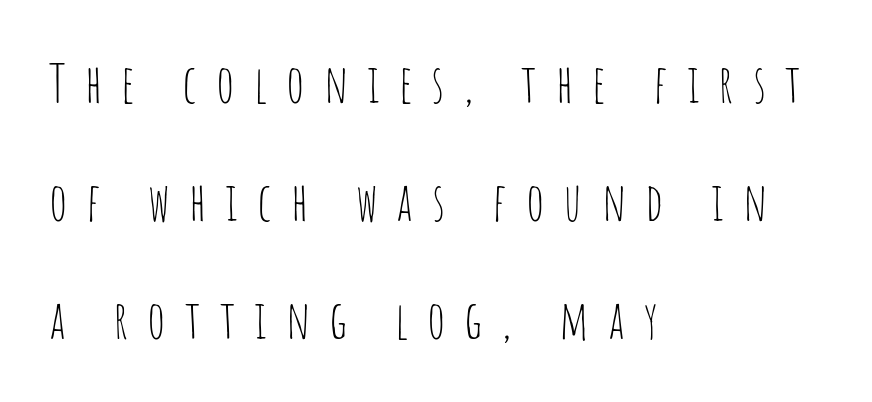
Q: Is the text bold? A: No.
Q: Is the text italic (slanted)? A: No, it is upright.
Q: Is the typeface a serif or a sans-serif typeface? A: Sans-serif.
Q: Is the text underlined? A: No.
Q: How is the paragraph aligned? A: Left-aligned.
Q: Is the spacing between letters normal or unusually wide? A: Unusually wide.
Q: Is the spacing between lines tight, normal or loose? A: Loose.
Q: Width (condensed, normal, or wide)? A: Condensed.
Q: Stroke contrast? A: Low.
Q: x-height? A: Large.
Q: Monospaced? A: No.
